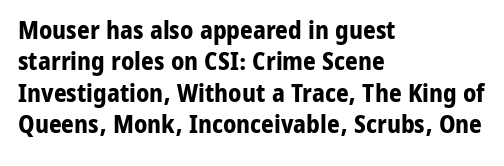
Q: Is the text bold? A: Yes.
Q: Is the text italic (slanted)? A: No, it is upright.
Q: Is the text underlined? A: No.
Q: How is the paragraph aligned? A: Left-aligned.
Q: Is the spacing between letters normal or unusually wide? A: Normal.
Q: Is the spacing between lines tight, normal or loose? A: Normal.
